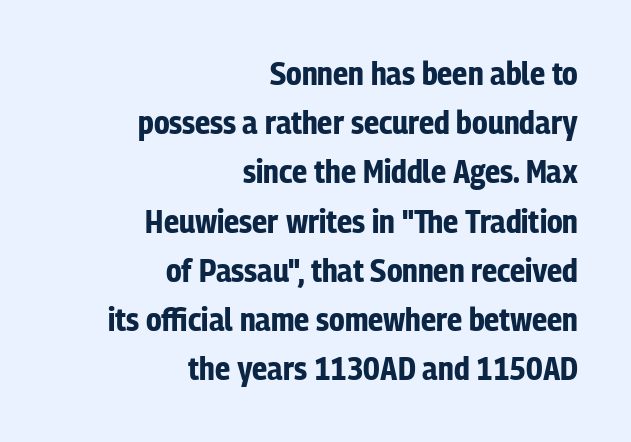
Q: Is the text bold? A: Yes.
Q: Is the text italic (slanted)? A: No, it is upright.
Q: Is the typeface a serif or a sans-serif typeface? A: Sans-serif.
Q: Is the text underlined? A: No.
Q: How is the paragraph aligned? A: Right-aligned.
Q: Is the spacing between letters normal or unusually wide? A: Normal.
Q: Is the spacing between lines tight, normal or loose? A: Normal.
Q: Width (condensed, normal, or wide)? A: Condensed.
Q: Stroke contrast? A: Low.
Q: x-height? A: Medium.
Q: Monospaced? A: No.
